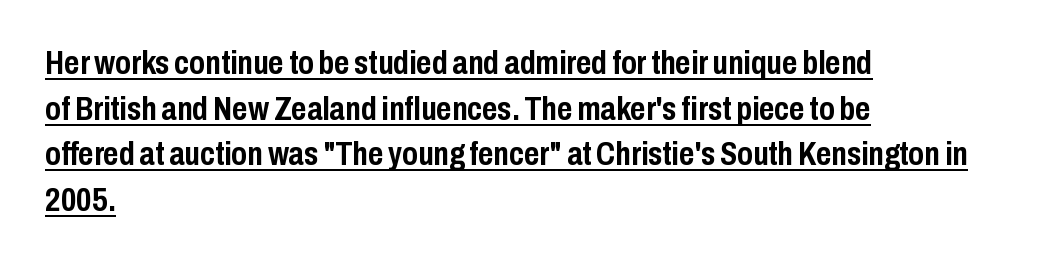
The image shows 33 px semibold, condensed sans-serif type, upright; set left-aligned, normal line spacing (1.38x), normal letter spacing, underlined; low stroke contrast and a medium x-height.
